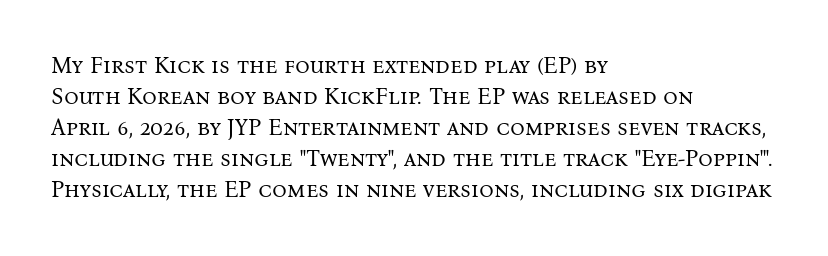
Q: Is the text bold? A: No.
Q: Is the text italic (slanted)? A: No, it is upright.
Q: Is the text underlined? A: No.
Q: How is the paragraph aligned? A: Left-aligned.
Q: Is the spacing between letters normal or unusually wide? A: Normal.
Q: Is the spacing between lines tight, normal or loose? A: Normal.
